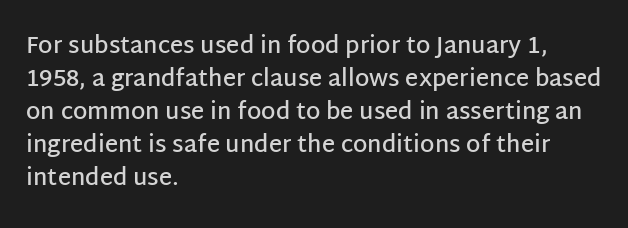
{"italic": "no", "bold": "semi", "underline": "no", "align": "left", "line_spacing": "normal", "line_spacing_ratio": 1.44, "letter_spacing": "normal", "letter_spacing_em": 0.0, "glyph_px": 23}
